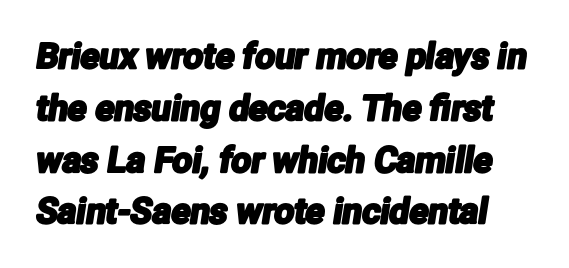
Each word holds together tightly as a unit, with standard inter-letter gaps. Is this a fixed-width face? No — the glyphs have proportional, varying widths. Look at the bottom of the vertical strokes: they stop flat, with no serifs. The passage shown is not underscored anywhere. Horizontal bands of white between lines are of average thickness.
